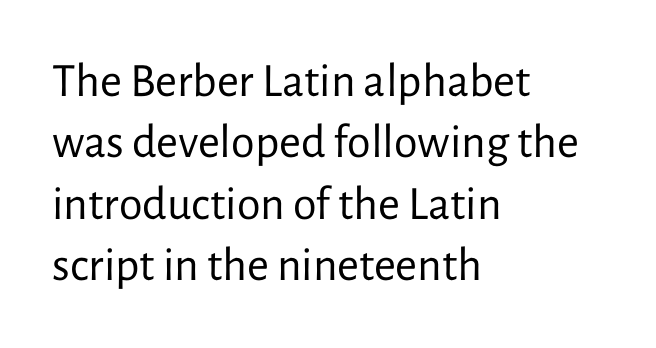
{"serif": "no", "italic": "no", "bold": "no", "weight": "regular", "width": "normal", "stroke_contrast": "low", "x_height": "medium", "monospaced": "no", "underline": "no", "align": "left", "line_spacing": "normal", "line_spacing_ratio": 1.28, "letter_spacing": "normal", "letter_spacing_em": 0.0, "glyph_px": 48}
